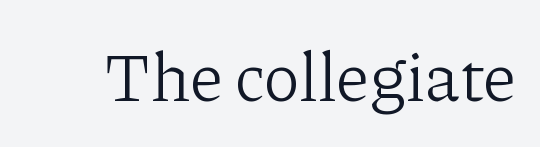
Students, note that the glyphs here touch the page at normal intervals. Looks like regular typesetting: each glyph gets only the width it needs. You can tell from the footed stems that serif type was used. Characters remain perfectly vertical along every line. Stems and bowls with no extra thickness — not bold. No word sits above an underline.
